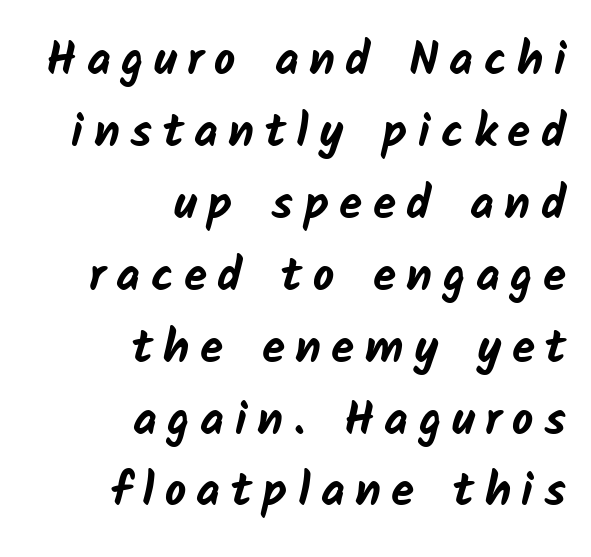
The rows are spaced the way most documents space them. Strokes here are thick enough to call this a true bold. You can tell from the bare stems that sans-serif type was used. Words float on clear page, feet unadorned. This sample has the flowing, uneven cadence of proportional lettering. Spacing between characters has been opened up far beyond the box default.
